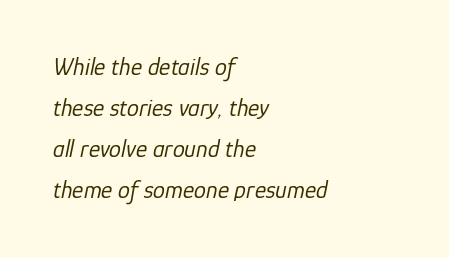
Is the letter spacing exaggerated? No — it looks like the ordinary default. The characters are drawn with everyday or finer stroke widths. Just letters on the line, the space beneath them empty. One-word summary of the alignment: left. The face used here has a pronounced slope to its letters.
